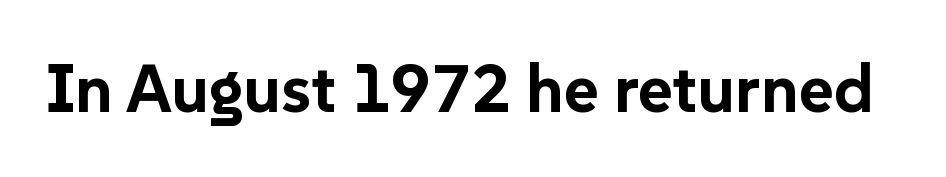
{"serif": "no", "italic": "no", "bold": "yes", "weight": "bold", "width": "normal", "stroke_contrast": "low", "x_height": "medium", "monospaced": "no", "underline": "no", "letter_spacing": "normal", "letter_spacing_em": 0.0, "glyph_px": 67}
